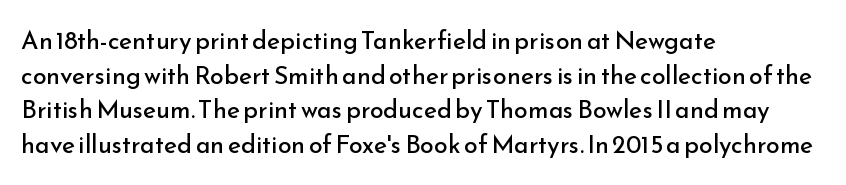
{"italic": "no", "bold": "no", "underline": "no", "align": "left", "line_spacing": "normal", "line_spacing_ratio": 1.39, "letter_spacing": "normal", "letter_spacing_em": 0.0, "glyph_px": 25}
